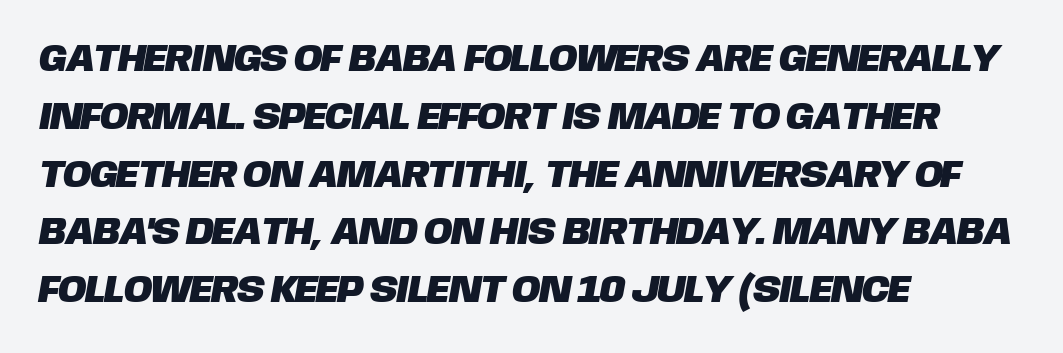
The image shows 38 px sans-serif type; set left-aligned, normal line spacing (1.52x), normal letter spacing, not underlined; low stroke contrast and a large x-height.
